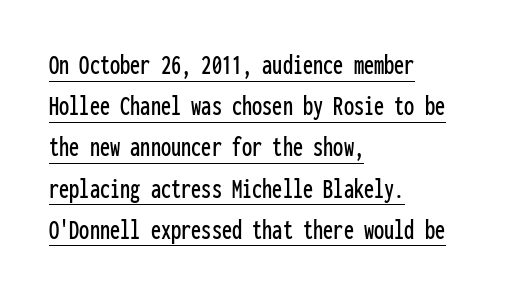
{"serif": "no", "italic": "no", "width": "condensed", "stroke_contrast": "low", "x_height": "medium", "monospaced": "yes", "underline": "yes", "align": "left", "line_spacing": "normal", "line_spacing_ratio": 1.42, "letter_spacing": "normal", "letter_spacing_em": 0.0, "glyph_px": 29}
